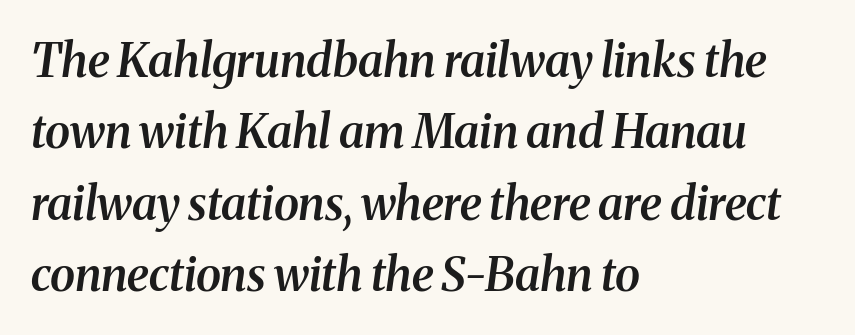
The image shows 46 px semibold serif type, italic (leaning right); set left-aligned, normal line spacing (1.55x), normal letter spacing, not underlined; medium stroke contrast and a medium x-height.
